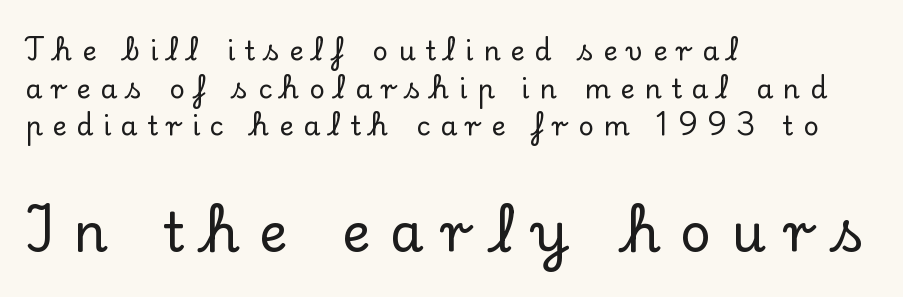
{"serif": "yes", "italic": "no", "width": "normal", "stroke_contrast": "low", "x_height": "small", "monospaced": "no", "underline": "no", "align": "left", "line_spacing": "normal", "line_spacing_ratio": 1.39, "letter_spacing": "wide", "letter_spacing_em": 0.36, "larger_block": "second", "size_ratio": 2.0, "glyph_px": 54}
